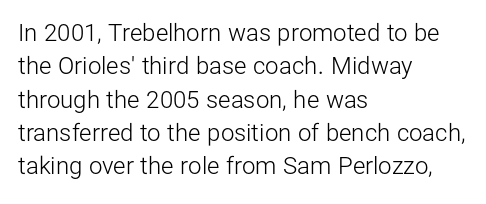
Q: Is the text bold? A: No.
Q: Is the text italic (slanted)? A: No, it is upright.
Q: Is the text underlined? A: No.
Q: How is the paragraph aligned? A: Left-aligned.
Q: Is the spacing between letters normal or unusually wide? A: Normal.
Q: Is the spacing between lines tight, normal or loose? A: Normal.
